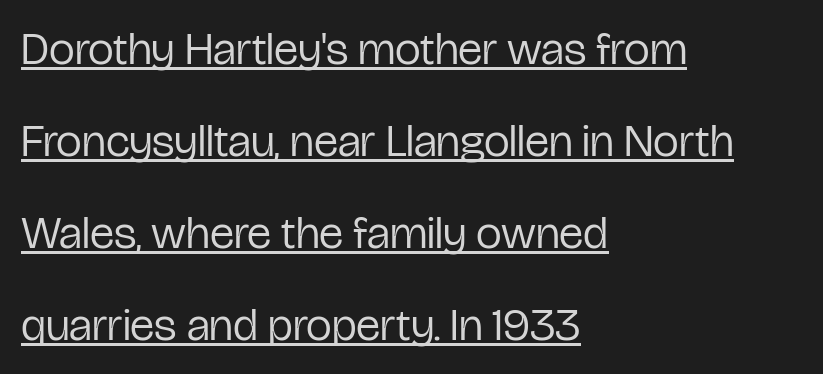
The lettering stays uniformly vertical, giving the passage a roman look. Compared with typical paragraphs, the rows here are farther apart. The words here are underlined. No feet cap the strokes, marking this as sans-serif type.
